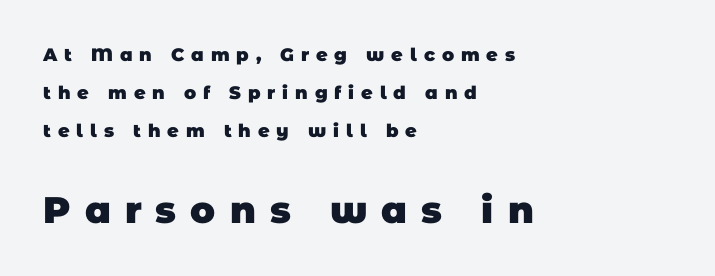
The image shows 37 px heavy sans-serif type; set left-aligned, loose line spacing (2.11x), unusually wide letter spacing (+0.38 em), not underlined; the second (bottom) block is 2.06x larger; low stroke contrast and a large x-height.
